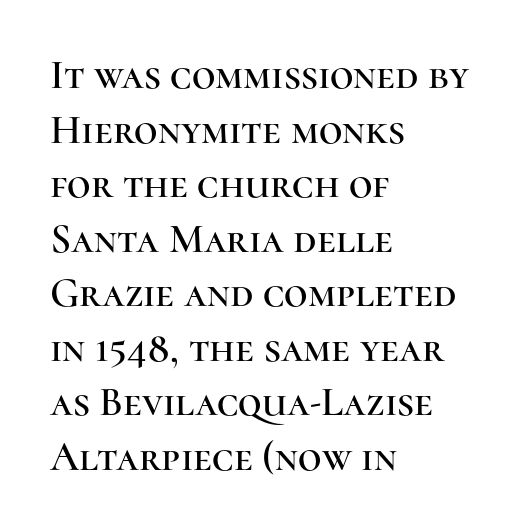
The image shows 41 px serif type, upright; set left-aligned, normal line spacing (1.33x), normal letter spacing, not underlined; high stroke contrast and a medium x-height.
